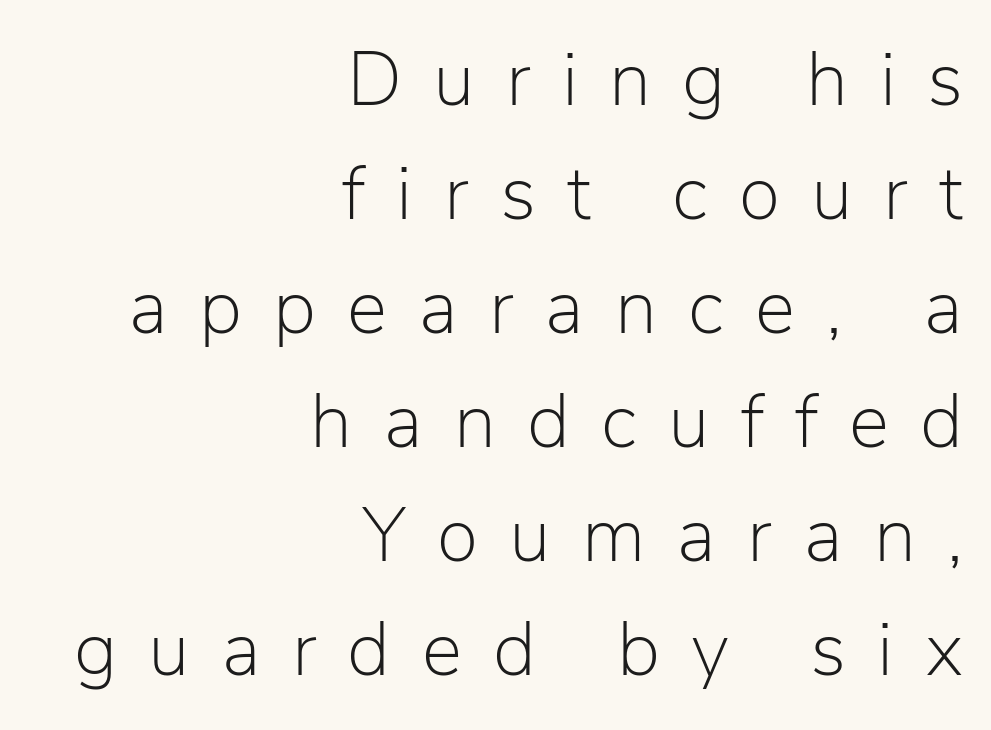
{"serif": "no", "italic": "no", "bold": "no", "weight": "light", "width": "normal", "stroke_contrast": "low", "x_height": "medium", "monospaced": "no", "underline": "no", "align": "right", "line_spacing": "normal", "line_spacing_ratio": 1.5, "letter_spacing": "wide", "letter_spacing_em": 0.41, "glyph_px": 76}
